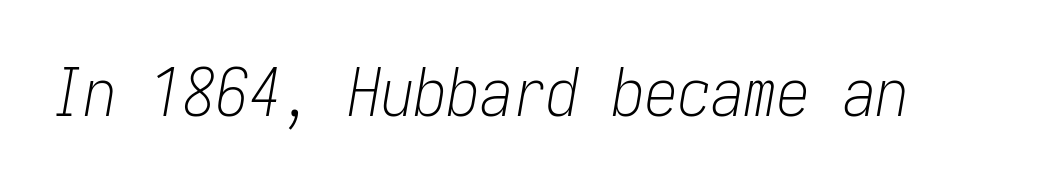
The image shows 66 px light, condensed type, italic (leaning right); set normal letter spacing, not underlined; low stroke contrast and a medium x-height.
